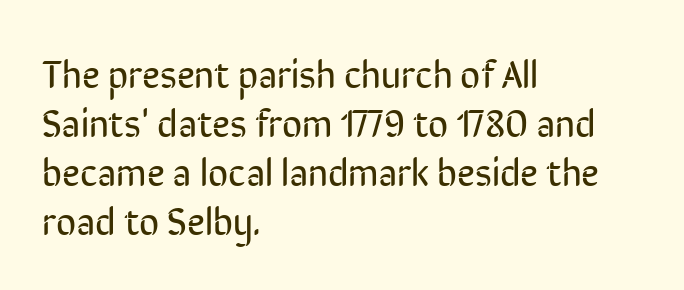
Q: Is the text bold? A: No.
Q: Is the text italic (slanted)? A: No, it is upright.
Q: Is the typeface a serif or a sans-serif typeface? A: Sans-serif.
Q: Is the text underlined? A: No.
Q: How is the paragraph aligned? A: Left-aligned.
Q: Is the spacing between letters normal or unusually wide? A: Normal.
Q: Is the spacing between lines tight, normal or loose? A: Normal.
Q: Width (condensed, normal, or wide)? A: Condensed.
Q: Stroke contrast? A: Low.
Q: x-height? A: Medium.
Q: Monospaced? A: No.
